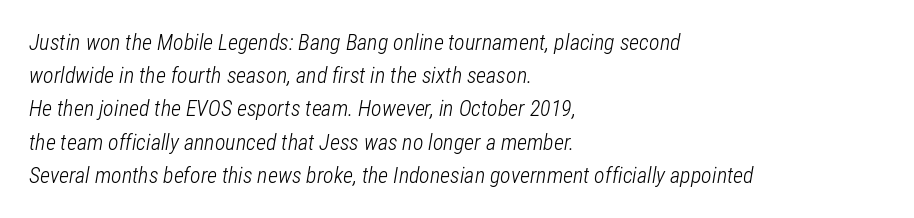
The image shows 22 px text type, italic (leaning right); set left-aligned, normal line spacing (1.51x), normal letter spacing, not underlined.
